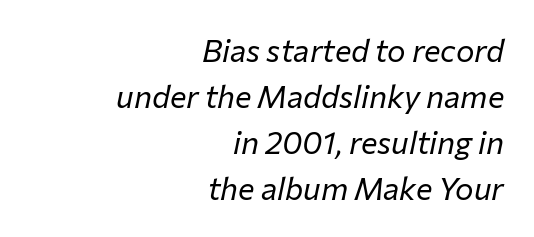
Q: Is the text bold? A: No.
Q: Is the text italic (slanted)? A: Yes, it leans right by about 12 degrees.
Q: Is the text underlined? A: No.
Q: How is the paragraph aligned? A: Right-aligned.
Q: Is the spacing between letters normal or unusually wide? A: Normal.
Q: Is the spacing between lines tight, normal or loose? A: Normal.
Q: Width (condensed, normal, or wide)? A: Normal.
Q: Stroke contrast? A: Low.
Q: x-height? A: Medium.
Q: Monospaced? A: No.
